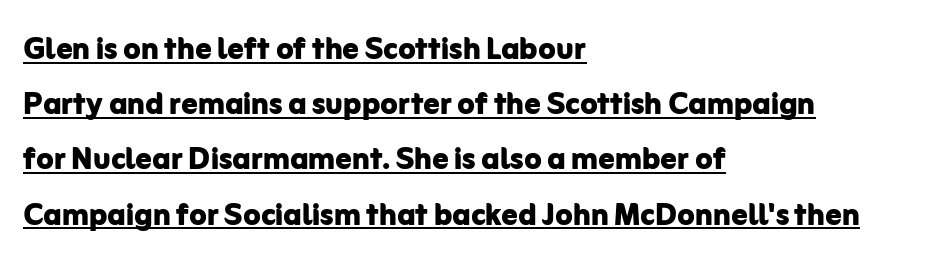
The image shows 40 px bold sans-serif type, upright; set left-aligned, normal line spacing (1.38x), normal letter spacing, underlined; low stroke contrast and a medium x-height.
